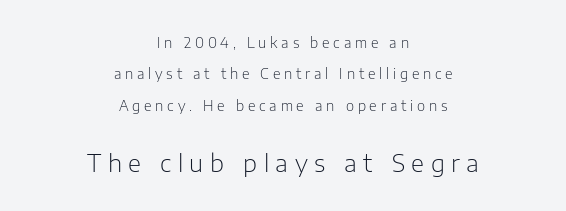
The image shows 24 px text type, upright; set centered, loose line spacing (2.25x), unusually wide letter spacing (+0.27 em), not underlined; the second (bottom) block is 1.71x larger.
